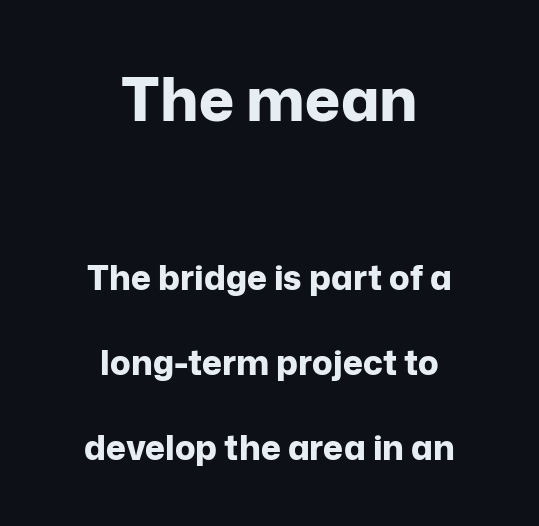
The image shows 60 px bold sans-serif type, upright; set centered, loose line spacing (2.49x), normal letter spacing, not underlined; the first (top) block is 1.76x larger; low stroke contrast and a medium x-height.
